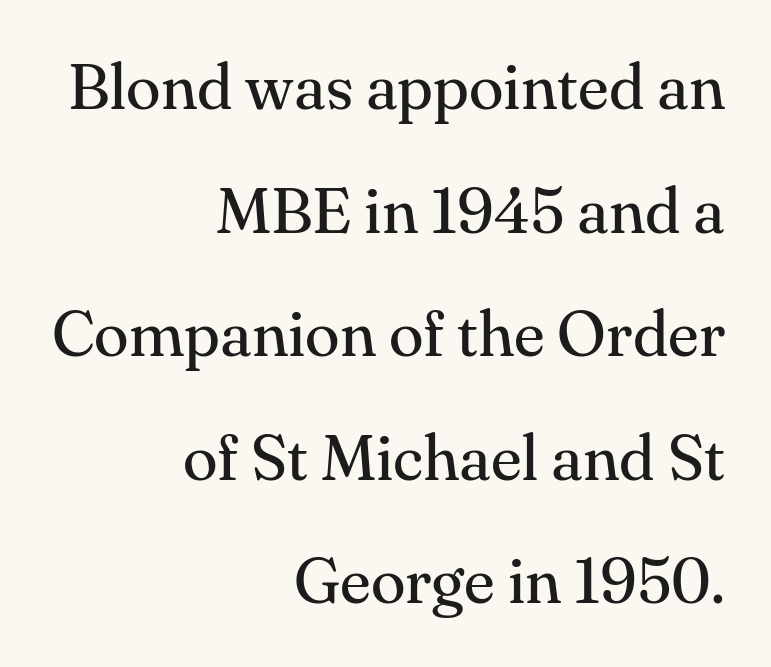
The image shows 64 px regular-weight serif type, upright; set right-aligned, loose line spacing (1.93x), normal letter spacing, not underlined; medium stroke contrast and a small x-height.
